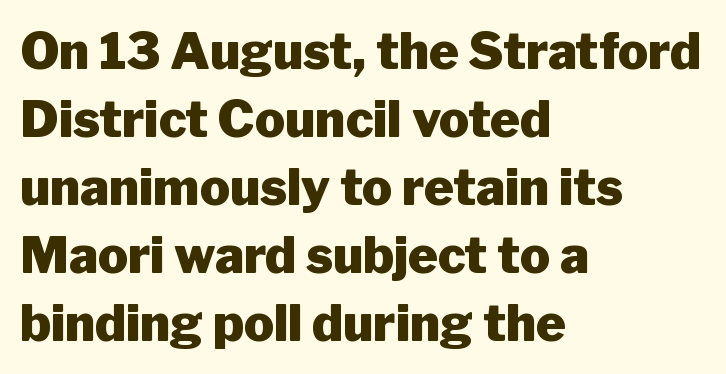
In CSS terms this would be text-align: left. How are the letters spaced? Ordinarily, with no added tracking. Here the designer chose a conventional face with non-uniform glyph widths. The text was rendered using a sans face with plain stroke endings. The letters are bold, with thick, heavy strokes.
